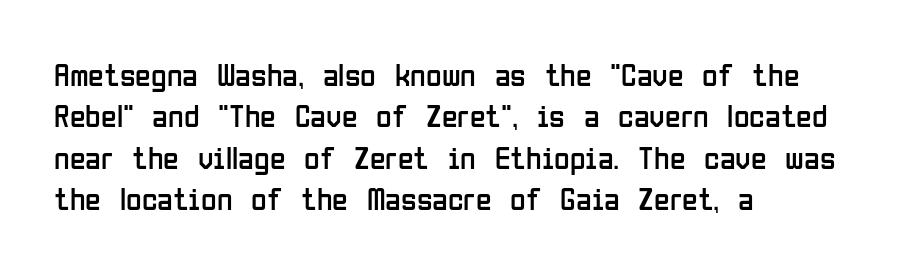
Q: Is the text bold? A: No.
Q: Is the text italic (slanted)? A: No, it is upright.
Q: Is the typeface a serif or a sans-serif typeface? A: Sans-serif.
Q: Is the text underlined? A: No.
Q: How is the paragraph aligned? A: Left-aligned.
Q: Is the spacing between letters normal or unusually wide? A: Normal.
Q: Is the spacing between lines tight, normal or loose? A: Normal.
Q: Width (condensed, normal, or wide)? A: Condensed.
Q: Stroke contrast? A: Low.
Q: x-height? A: Medium.
Q: Monospaced? A: No.
